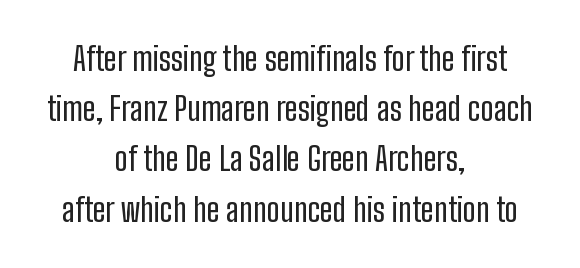
{"serif": "no", "italic": "no", "width": "condensed", "stroke_contrast": "low", "x_height": "medium", "monospaced": "no", "underline": "no", "align": "center", "line_spacing": "normal", "line_spacing_ratio": 1.57, "letter_spacing": "normal", "letter_spacing_em": 0.0, "glyph_px": 32}
